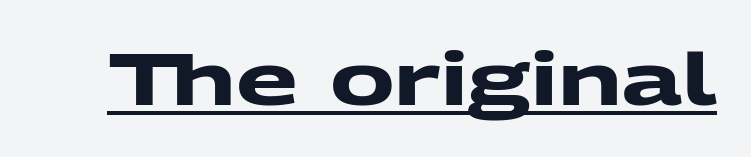
Q: Is the text bold? A: Yes.
Q: Is the typeface a serif or a sans-serif typeface? A: Sans-serif.
Q: Is the text underlined? A: Yes.
Q: Is the spacing between letters normal or unusually wide? A: Normal.
Q: Width (condensed, normal, or wide)? A: Wide.
Q: Stroke contrast? A: Medium.
Q: x-height? A: Medium.
Q: Monospaced? A: No.
